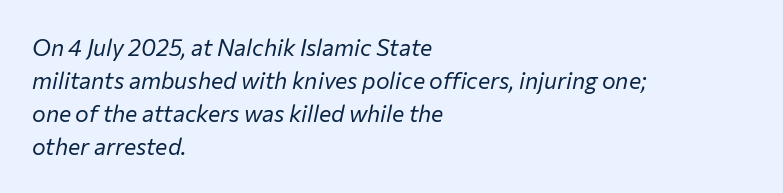
Students, observe: this is what conventionally led text looks like. These glyphs show unthickened strokes, regular width or finer. These lines were composed using italics. One-word summary of the alignment: left.
